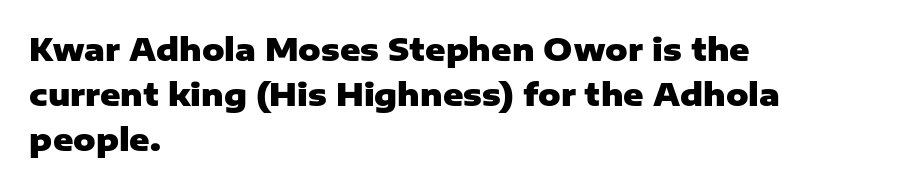
{"serif": "no", "italic": "no", "bold": "yes", "weight": "heavy", "width": "normal", "stroke_contrast": "low", "x_height": "medium", "monospaced": "no", "underline": "no", "align": "left", "line_spacing": "normal", "line_spacing_ratio": 1.45, "letter_spacing": "normal", "letter_spacing_em": 0.0, "glyph_px": 31}
